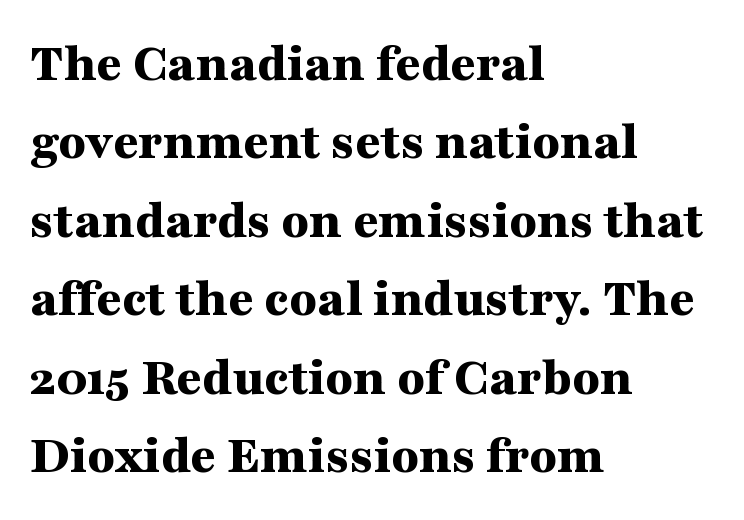
{"serif": "yes", "italic": "no", "bold": "yes", "weight": "bold", "width": "wide", "stroke_contrast": "medium", "x_height": "medium", "monospaced": "no", "underline": "no", "align": "left", "line_spacing": "normal", "line_spacing_ratio": 1.4, "letter_spacing": "normal", "letter_spacing_em": 0.0, "glyph_px": 56}
